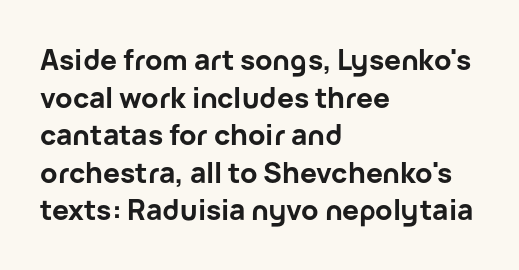
{"serif": "no", "italic": "no", "bold": "yes", "weight": "bold", "width": "normal", "stroke_contrast": "low", "x_height": "medium", "monospaced": "no", "underline": "no", "align": "left", "line_spacing": "normal", "line_spacing_ratio": 1.34, "letter_spacing": "normal", "letter_spacing_em": 0.0, "glyph_px": 28}
